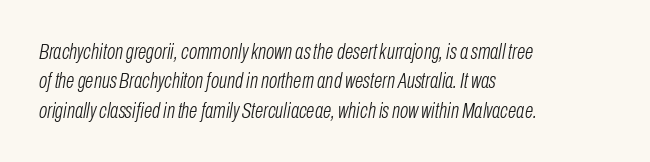
All the whitespace from short lines collects on the right. This reads as an unemphasized weight, regular at the heaviest. Tracking value appears to be zero — textbook default spacing. Students, observe: this is what conventionally led text looks like. A clean baseline with only descenders dipping below it. Posture: slanted.
